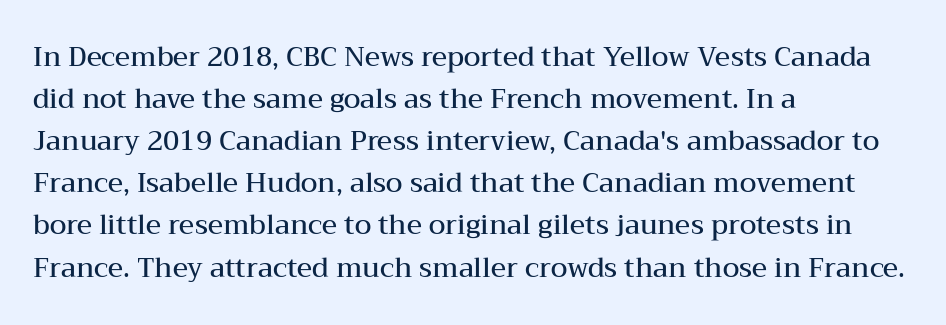
The image shows 27 px text type, upright; set left-aligned, normal line spacing (1.56x), normal letter spacing, not underlined.
